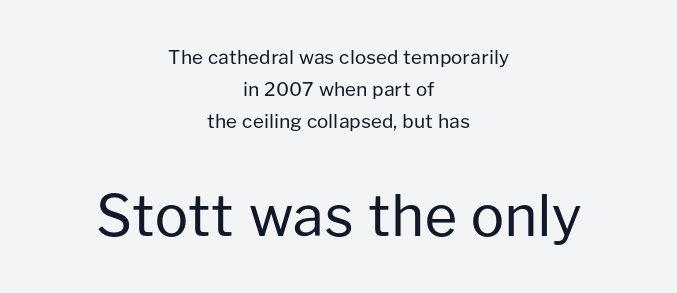
Q: Is the text bold? A: No.
Q: Is the text italic (slanted)? A: No, it is upright.
Q: Is the typeface a serif or a sans-serif typeface? A: Sans-serif.
Q: Is the text underlined? A: No.
Q: How is the paragraph aligned? A: Centered.
Q: Is the spacing between letters normal or unusually wide? A: Normal.
Q: Is the spacing between lines tight, normal or loose? A: Normal.
Q: Which block of text is set in a larger size, the first (top) or the second (bottom)? A: The second (bottom) one.
Q: Width (condensed, normal, or wide)? A: Normal.
Q: Stroke contrast? A: Low.
Q: x-height? A: Medium.
Q: Monospaced? A: No.
